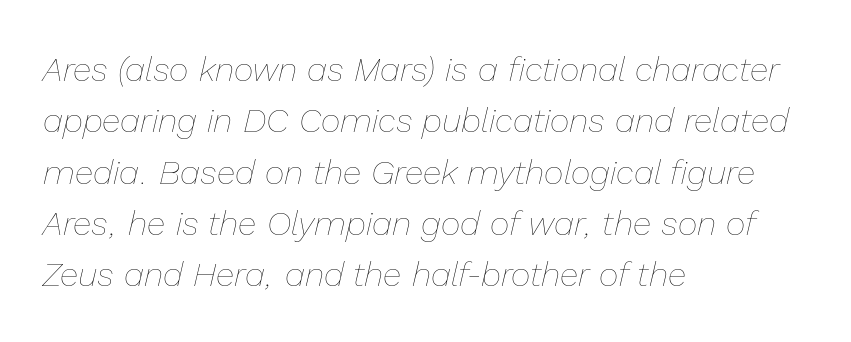
Q: Is the text bold? A: No.
Q: Is the text italic (slanted)? A: Yes, it leans right by about 13 degrees.
Q: Is the text underlined? A: No.
Q: How is the paragraph aligned? A: Left-aligned.
Q: Is the spacing between letters normal or unusually wide? A: Normal.
Q: Is the spacing between lines tight, normal or loose? A: Normal.
Q: Width (condensed, normal, or wide)? A: Normal.
Q: Stroke contrast? A: Low.
Q: x-height? A: Medium.
Q: Monospaced? A: No.
